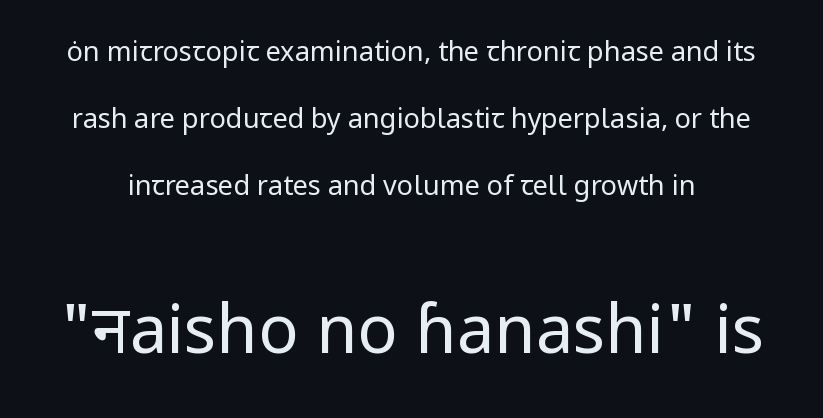
The image shows 67 px regular-weight sans-serif type, upright; set loose line spacing (2.49x), normal letter spacing, not underlined; the second (bottom) block is 2.48x larger; low stroke contrast and a medium x-height.
